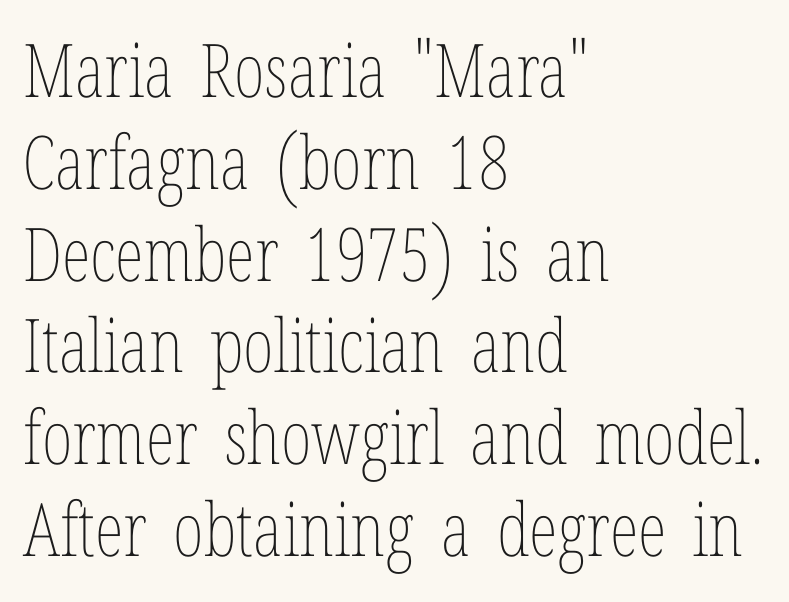
Is the letter spacing exaggerated? No — it looks like the ordinary default. The passage shown is typed in a proportional face where columns would drift. Designer's note — italics off, roman on. Beneath every word, the page is bare. Which margin do the lines hug? The left one — the right edge is uneven. Compared with a typical body face, this is equally light or lighter still.
